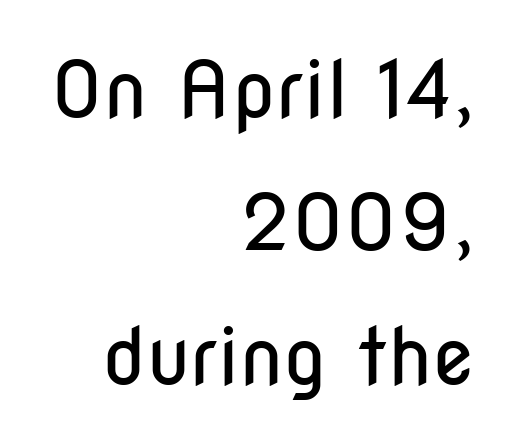
Between one letter and the next there's only the usual sliver of space. Quick note: not italic, upright. The area under the type is left untouched. The font sits on the lighter half of the weight spectrum, regular included. The rendering uses natural spacing where letterforms have individual widths. A student would call this right alignment; a typographer would say flush right, rag left.
